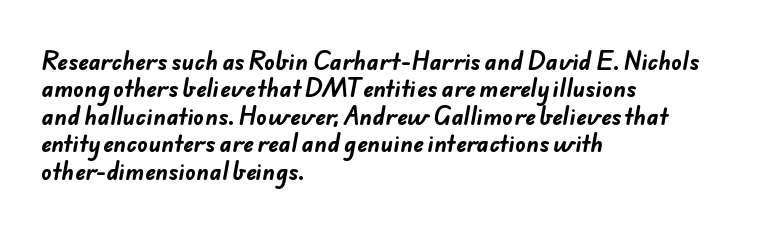
The image shows 22 px bold type; set left-aligned, normal line spacing (1.25x), normal letter spacing, not underlined.
